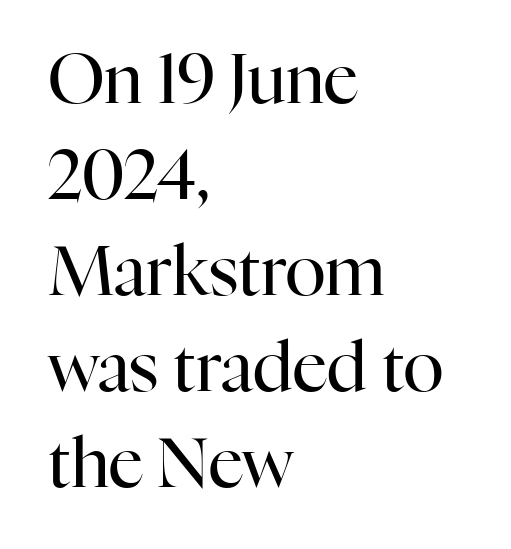
You could call the tracking neutral — neither tight nor loose. Summary of vertical rhythm: regular, with standard interline spacing. When letters stand straight like this, we call the style roman or upright. The passage shown is typed in a proportional face where columns would drift.
